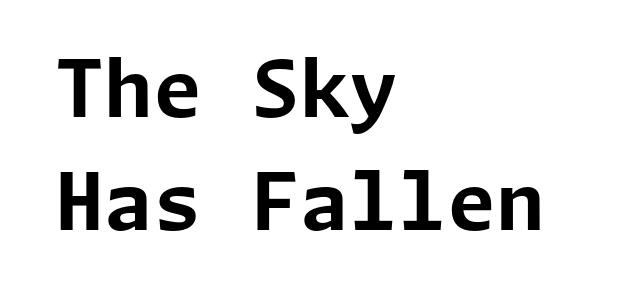
Ascenders rise straight up at ninety degrees. Characters follow at the spacing the type designer built in. This sample is left-justified, so line endings fall wherever the words run out. Font category for this specimen: sans-serif. Thick stems and heavy bowls — unmistakably bold.
